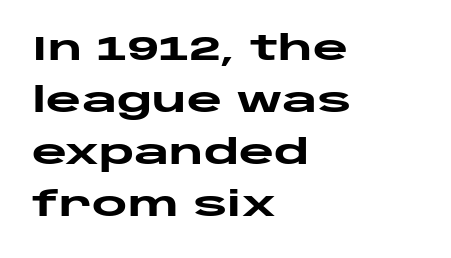
The image shows 34 px heavy, wide sans-serif type, upright; set left-aligned, normal line spacing (1.53x), normal letter spacing, not underlined; low stroke contrast and a large x-height.
